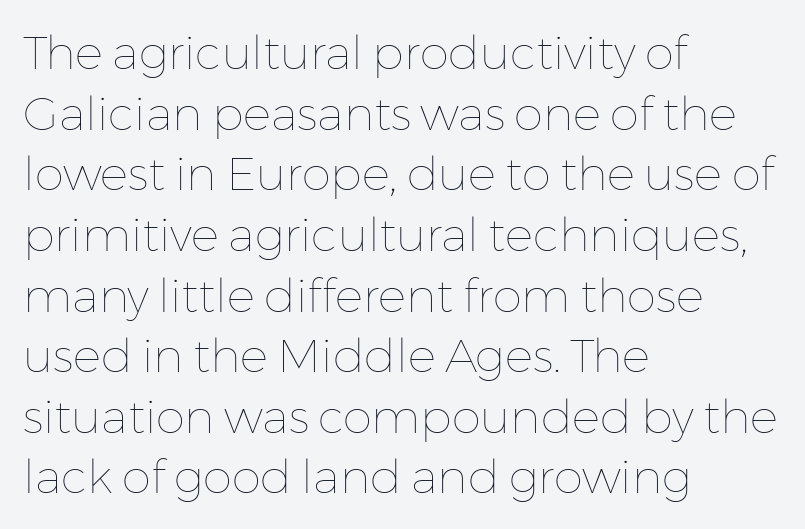
{"italic": "no", "bold": "no", "weight": "thin", "width": "normal", "stroke_contrast": "low", "x_height": "medium", "monospaced": "no", "underline": "no", "align": "left", "line_spacing": "normal", "line_spacing_ratio": 1.29, "letter_spacing": "normal", "letter_spacing_em": 0.0, "glyph_px": 47}
